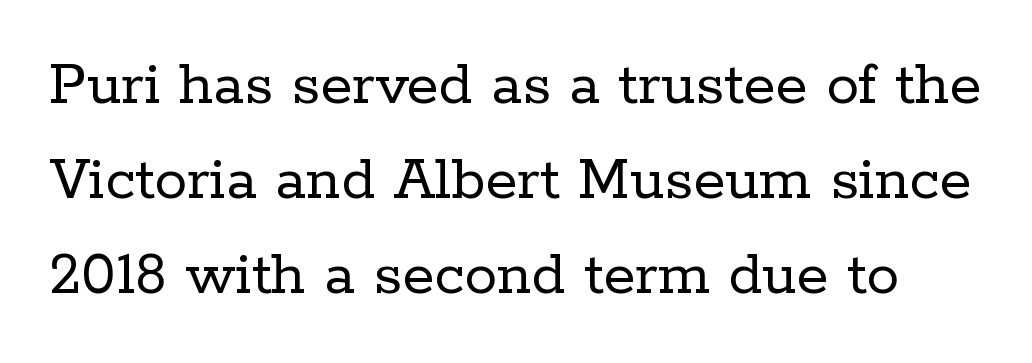
{"serif": "yes", "italic": "no", "bold": "no", "weight": "regular", "width": "normal", "stroke_contrast": "low", "x_height": "medium", "monospaced": "no", "underline": "no", "line_spacing": "normal", "line_spacing_ratio": 1.46, "letter_spacing": "normal", "letter_spacing_em": 0.0, "glyph_px": 65}
